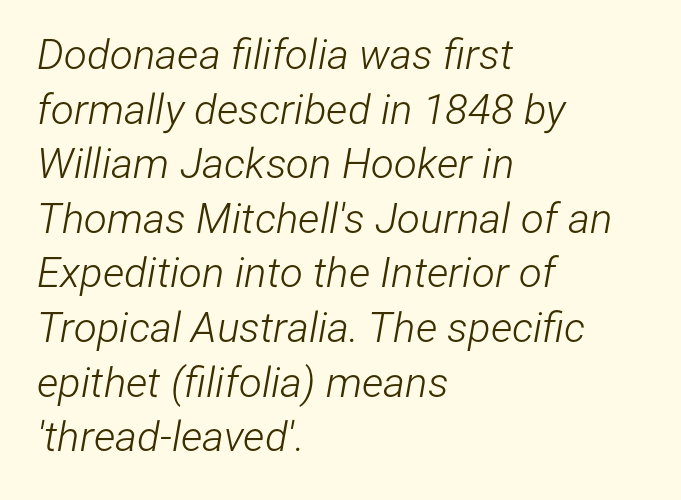
The image shows 42 px light, condensed type, italic (leaning right); set left-aligned, normal line spacing (1.3x), normal letter spacing, not underlined; low stroke contrast and a medium x-height.
